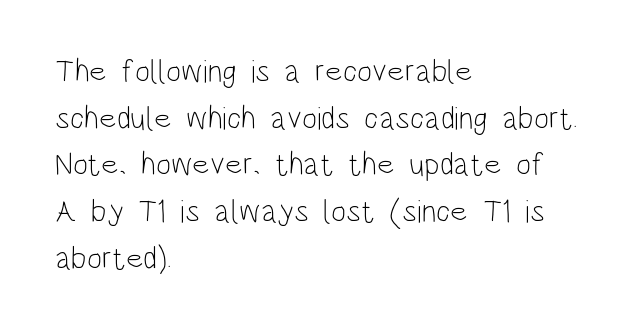
Plain, unruled lines of type. The passage is arranged the way most books set body copy — flush left. Students, note that the glyphs here touch the page at normal intervals. What's the leading like? Ordinary, nothing unusual. You could not count columns in this text — the font is proportionally spaced. The font is comparable to plain body text, perhaps lighter.
